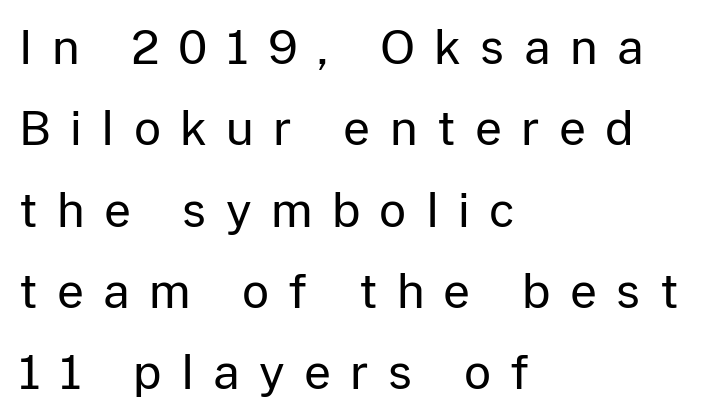
The image shows 47 px regular-weight sans-serif type, upright; set left-aligned, line spacing 1.73x, unusually wide letter spacing (+0.41 em), not underlined; low stroke contrast and a medium x-height.
